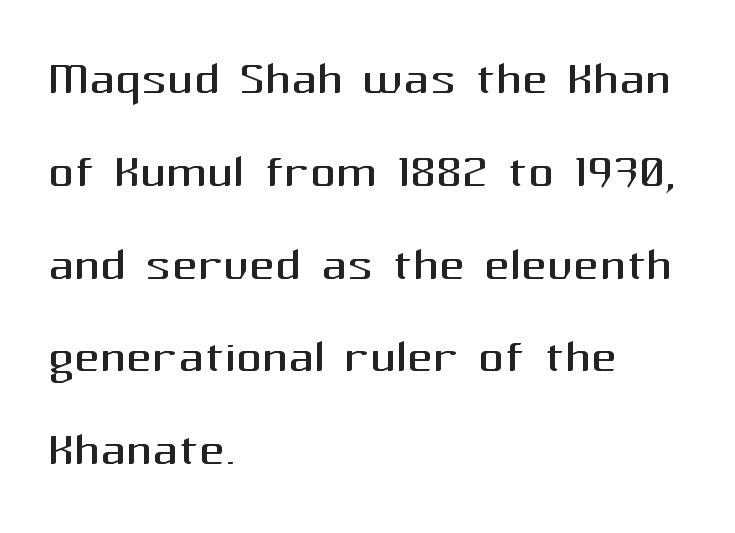
The image shows 64 px regular-weight sans-serif type, upright; set left-aligned, normal line spacing (1.45x), normal letter spacing, not underlined; medium stroke contrast and a medium x-height.
